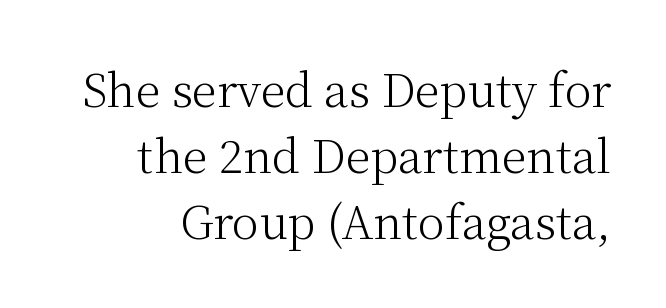
The image shows 45 px light serif type, upright; set normal line spacing (1.47x), normal letter spacing, not underlined; medium stroke contrast and a medium x-height.
